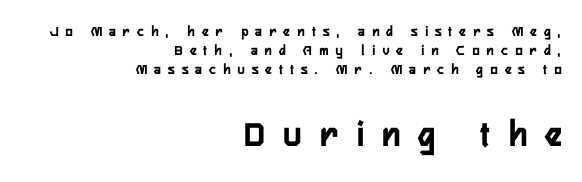
Q: Is the text italic (slanted)? A: No, it is upright.
Q: Is the typeface a serif or a sans-serif typeface? A: Sans-serif.
Q: Is the text underlined? A: No.
Q: How is the paragraph aligned? A: Right-aligned.
Q: Is the spacing between letters normal or unusually wide? A: Unusually wide.
Q: Is the spacing between lines tight, normal or loose? A: Normal.
Q: Which block of text is set in a larger size, the first (top) or the second (bottom)? A: The second (bottom) one.
Q: Width (condensed, normal, or wide)? A: Condensed.
Q: Stroke contrast? A: Low.
Q: x-height? A: Medium.
Q: Monospaced? A: No.
